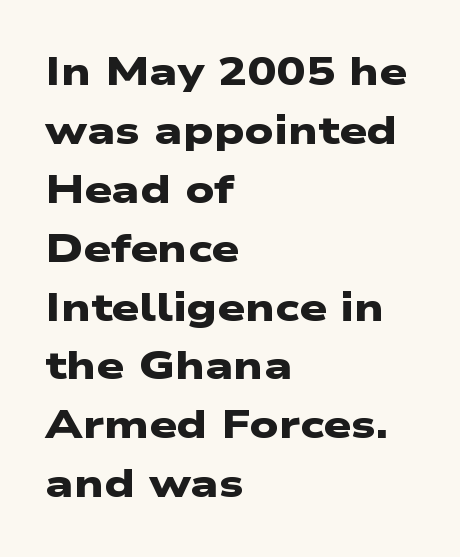
{"serif": "no", "bold": "yes", "weight": "heavy", "width": "wide", "stroke_contrast": "low", "x_height": "medium", "monospaced": "no", "underline": "no", "align": "left", "line_spacing": "normal", "line_spacing_ratio": 1.51, "letter_spacing": "normal", "letter_spacing_em": 0.0, "glyph_px": 39}
